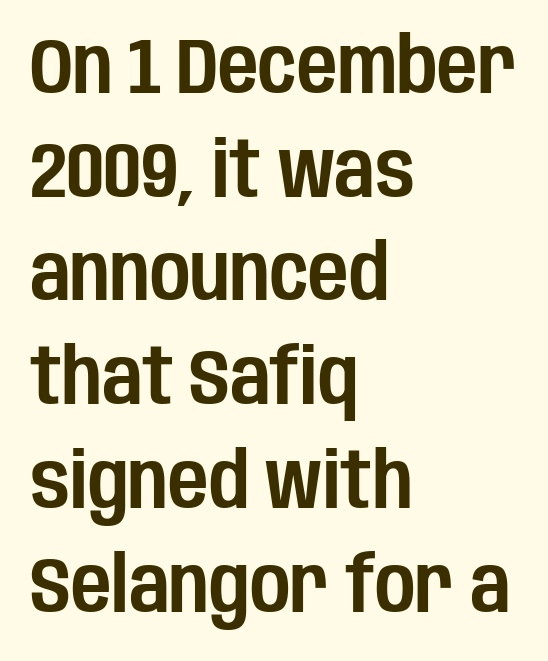
The image shows 78 px condensed sans-serif type, upright; set left-aligned, normal line spacing (1.33x), normal letter spacing, not underlined; low stroke contrast and a large x-height.
